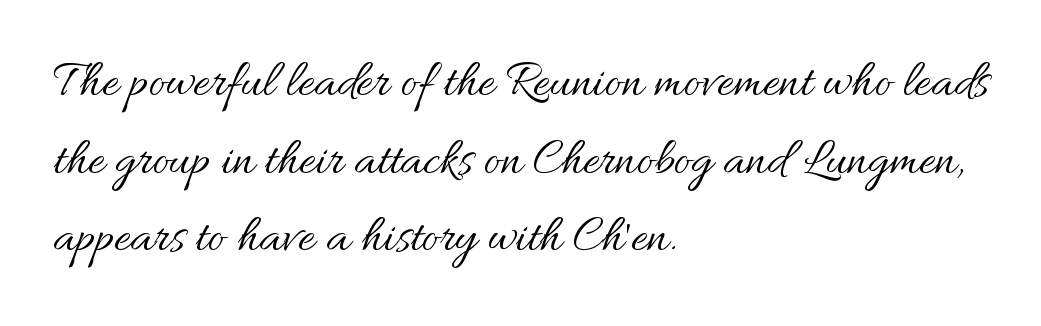
{"bold": "no", "weight": "regular", "width": "normal", "stroke_contrast": "medium", "x_height": "small", "monospaced": "no", "underline": "no", "align": "left", "line_spacing": "normal", "line_spacing_ratio": 1.52, "letter_spacing": "normal", "letter_spacing_em": 0.0, "glyph_px": 51}
